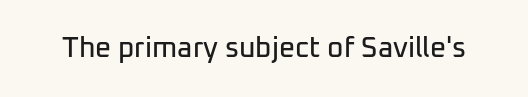
Tracking here is standard; glyphs follow each other at the usual distance. You can tell it's not italic because the verticals are truly vertical. Typographically, this falls in the sans-serif category. The letters advance in unequal steps, a hallmark of proportional type. No word sits above an underline.
